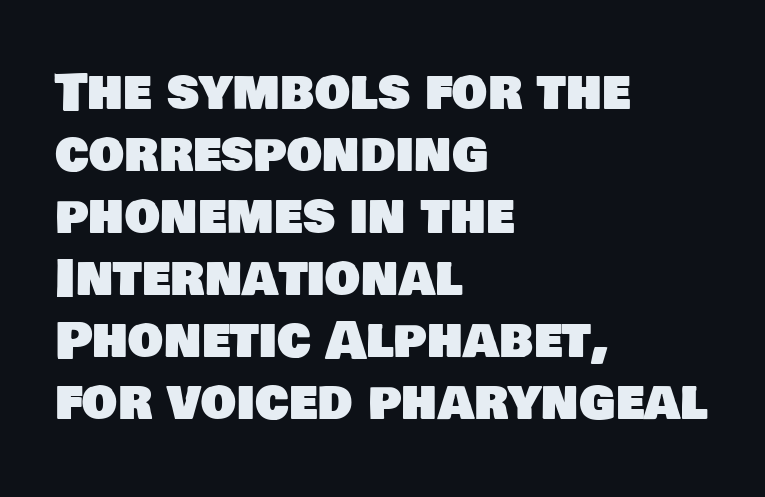
Q: Is the typeface a serif or a sans-serif typeface? A: Sans-serif.
Q: Is the text underlined? A: No.
Q: How is the paragraph aligned? A: Left-aligned.
Q: Is the spacing between letters normal or unusually wide? A: Normal.
Q: Width (condensed, normal, or wide)? A: Normal.
Q: Stroke contrast? A: Low.
Q: x-height? A: Large.
Q: Monospaced? A: No.
